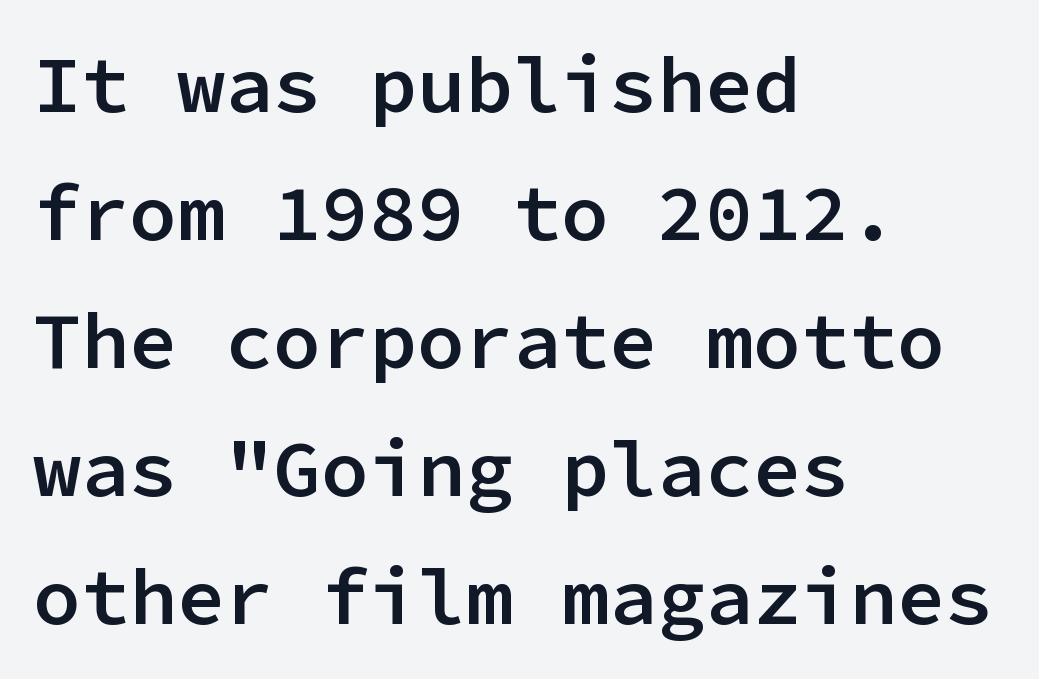
{"serif": "no", "italic": "no", "bold": "semi", "weight": "semibold", "width": "normal", "stroke_contrast": "low", "x_height": "medium", "monospaced": "yes", "underline": "no", "align": "left", "line_spacing": "normal", "line_spacing_ratio": 1.6, "letter_spacing": "normal", "letter_spacing_em": 0.0, "glyph_px": 80}
